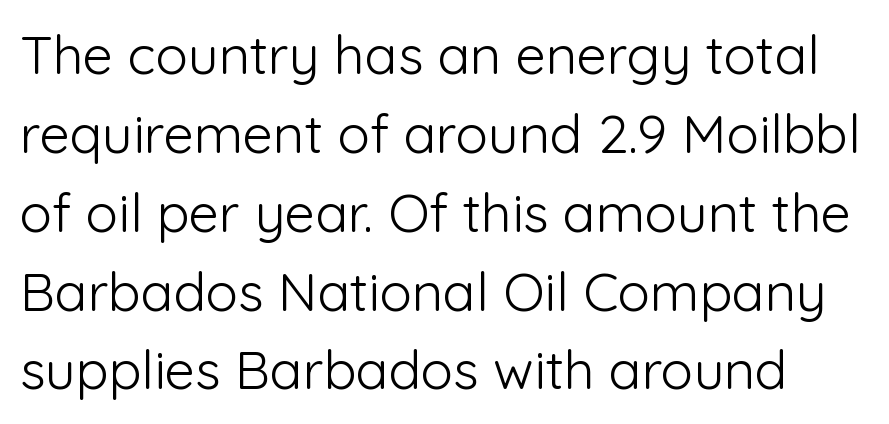
The image shows 54 px light sans-serif type, upright; set normal line spacing (1.46x), normal letter spacing, not underlined; low stroke contrast and a medium x-height.
